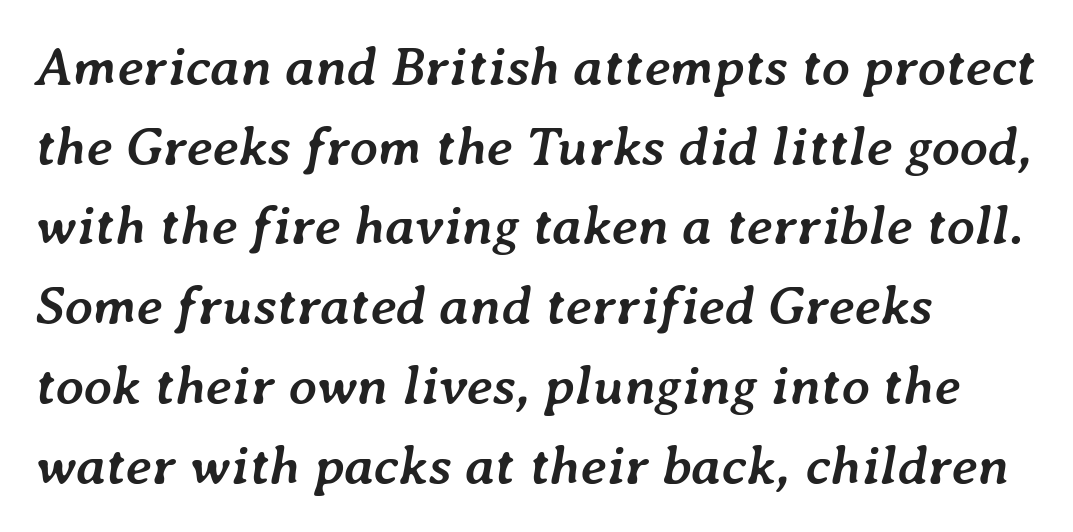
Q: Is the text bold? A: Yes.
Q: Is the text italic (slanted)? A: Yes, it leans right by about 7 degrees.
Q: Is the text underlined? A: No.
Q: How is the paragraph aligned? A: Left-aligned.
Q: Is the spacing between letters normal or unusually wide? A: Normal.
Q: Is the spacing between lines tight, normal or loose? A: Normal.
Q: Width (condensed, normal, or wide)? A: Normal.
Q: Stroke contrast? A: Low.
Q: x-height? A: Medium.
Q: Monospaced? A: No.
